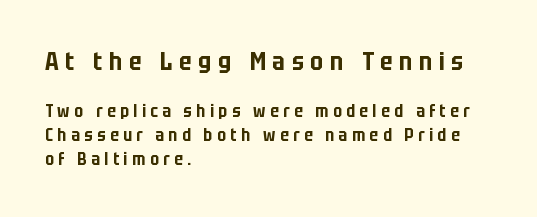
Q: Is the text italic (slanted)? A: No, it is upright.
Q: Is the text underlined? A: No.
Q: How is the paragraph aligned? A: Left-aligned.
Q: Is the spacing between letters normal or unusually wide? A: Unusually wide.
Q: Is the spacing between lines tight, normal or loose? A: Normal.
Q: Which block of text is set in a larger size, the first (top) or the second (bottom)? A: The first (top) one.
